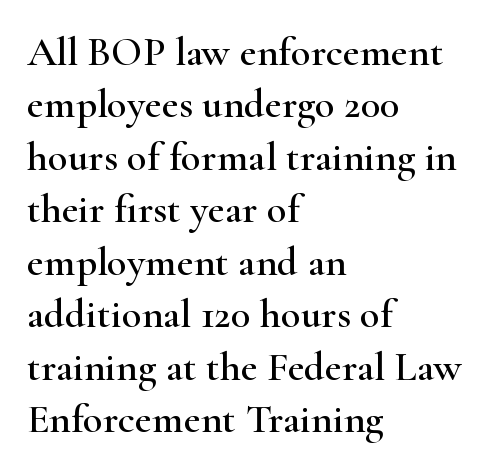
{"serif": "yes", "italic": "no", "width": "wide", "stroke_contrast": "high", "x_height": "small", "monospaced": "no", "underline": "no", "align": "left", "line_spacing": "normal", "line_spacing_ratio": 1.28, "letter_spacing": "normal", "letter_spacing_em": 0.0, "glyph_px": 41}
